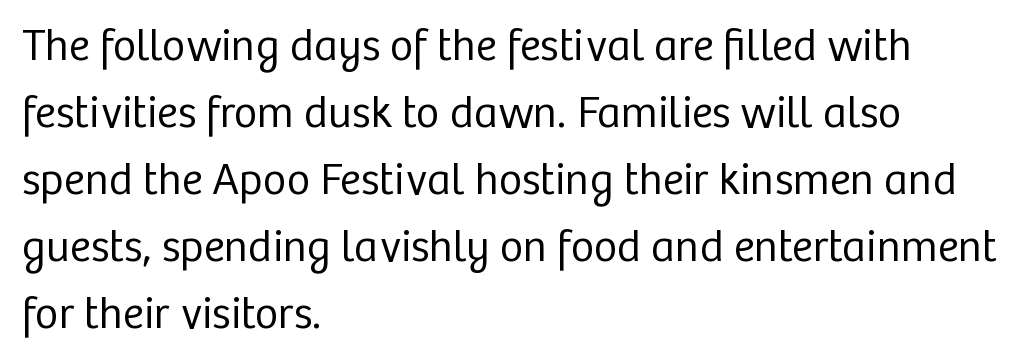
Interline gaps are of average width in this sample. These lines are rendered in a variable-pitch font. Nope, no serifs anywhere on these letters. No letter is thick-stroked: the sample isn't bold. Nothing unusual about the tracking: characters are spaced as the font intends. The lines in this sample share a left origin and differ only in where they stop.
